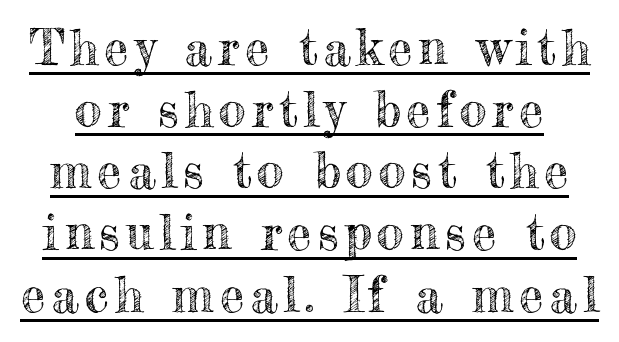
Q: Is the text italic (slanted)? A: No, it is upright.
Q: Is the text underlined? A: Yes.
Q: Is the spacing between lines tight, normal or loose? A: Normal.
Q: Width (condensed, normal, or wide)? A: Normal.
Q: x-height? A: Small.
Q: Monospaced? A: No.
